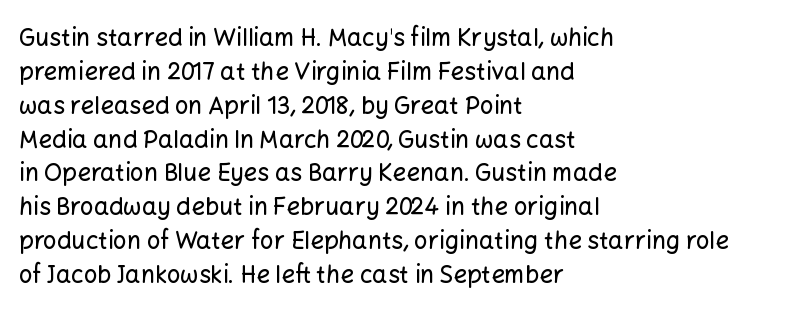
{"italic": "no", "underline": "no", "align": "left", "line_spacing": "normal", "line_spacing_ratio": 1.41, "letter_spacing": "normal", "letter_spacing_em": 0.0, "glyph_px": 24}
